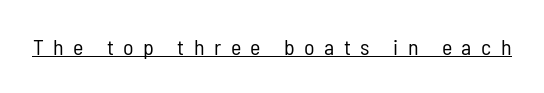
Q: Is the text bold? A: No.
Q: Is the text italic (slanted)? A: No, it is upright.
Q: Is the text underlined? A: Yes.
Q: Is the spacing between letters normal or unusually wide? A: Unusually wide.
